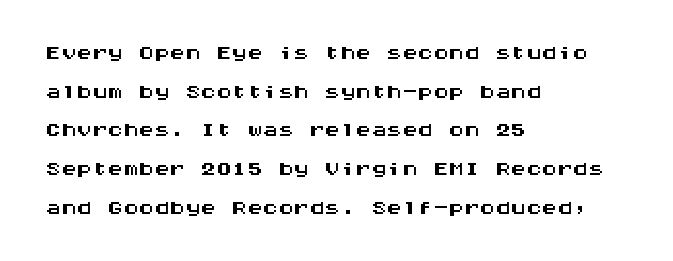
Here the designer chose a console-style face with uniform glyph widths. In CSS terms this would be text-align: left. Regarding serifs, this sample does without them. Check under the words: just untouched page. Here the glyphs are tracked normally, forming tight word shapes.
